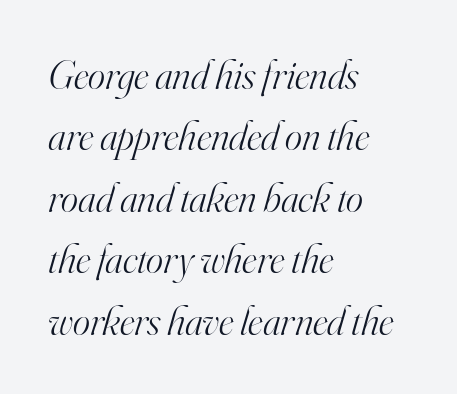
The image shows 41 px light serif type, italic (leaning right); set left-aligned, normal line spacing (1.5x), normal letter spacing, not underlined; high stroke contrast and a small x-height.
